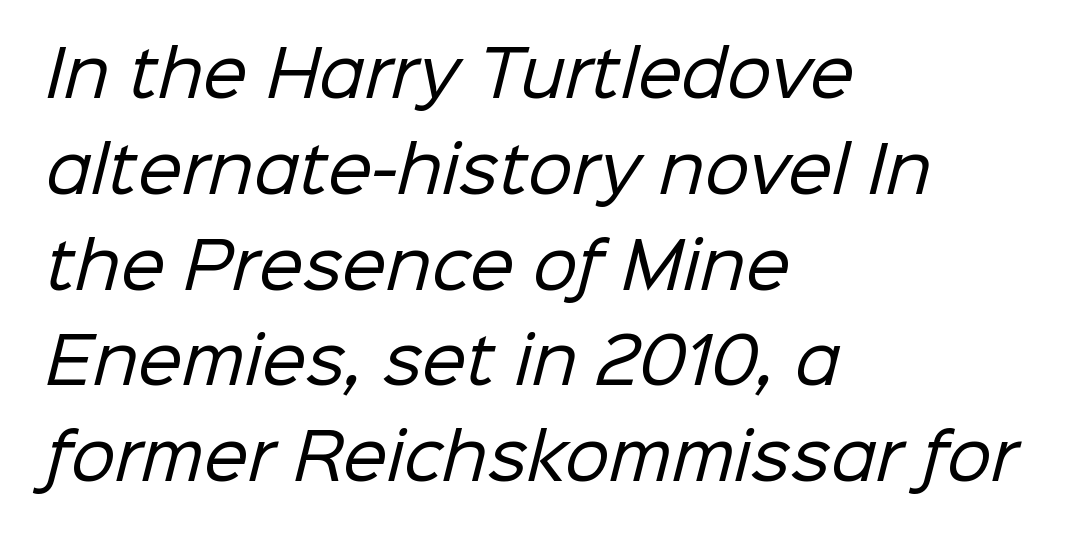
Ink coverage per letter is moderate at most. In terms of leading, this rendering sits right in the middle. You could call the tracking neutral — neither tight nor loose. Proportional: the letters do not fall into vertical columns. The designer went with a sans here, leaving each stem footless. The strip under each line holds only bare page.
